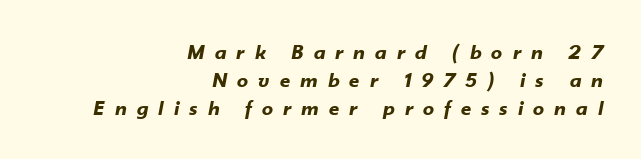
{"italic": "yes", "lean": "right", "slant_degrees": 10, "bold": "yes", "underline": "no", "align": "right", "line_spacing": "normal", "line_spacing_ratio": 1.27, "letter_spacing": "wide", "letter_spacing_em": 0.46, "glyph_px": 22}
